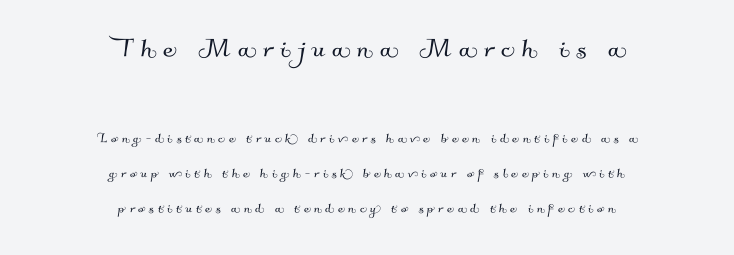
Vertical spacing — loose. Block one is the big one; block two sits smaller underneath. Type without underlining. The paragraph has two soft edges and a firm central axis. Loose tracking; the words dissolve into strings of separated letters. The passage shown is typed in a proportional face where columns would drift.
